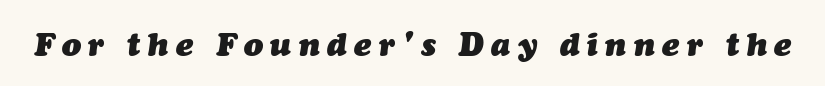
{"italic": "yes", "lean": "right", "slant_degrees": 7, "bold": "yes", "weight": "heavy", "width": "normal", "stroke_contrast": "medium", "x_height": "medium", "monospaced": "no", "underline": "no", "letter_spacing": "wide", "letter_spacing_em": 0.24, "glyph_px": 32}
